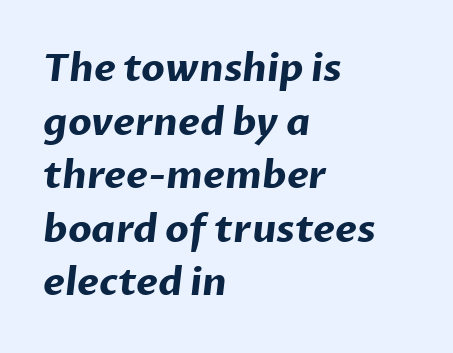
{"serif": "no", "bold": "yes", "weight": "bold", "width": "normal", "stroke_contrast": "low", "x_height": "medium", "monospaced": "no", "underline": "no", "align": "left", "line_spacing": "normal", "line_spacing_ratio": 1.41, "letter_spacing": "normal", "letter_spacing_em": 0.0, "glyph_px": 38}
